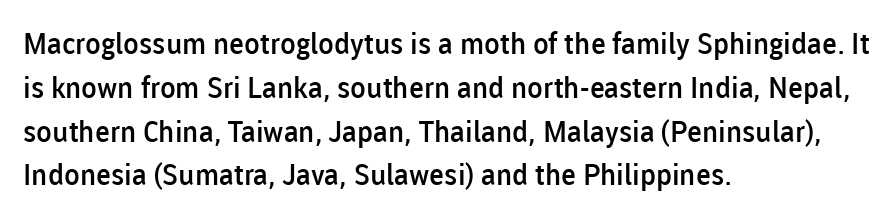
Q: Is the text bold? A: Semi-bold.
Q: Is the text italic (slanted)? A: No, it is upright.
Q: Is the typeface a serif or a sans-serif typeface? A: Sans-serif.
Q: Is the text underlined? A: No.
Q: How is the paragraph aligned? A: Left-aligned.
Q: Is the spacing between letters normal or unusually wide? A: Normal.
Q: Is the spacing between lines tight, normal or loose? A: Normal.
Q: Width (condensed, normal, or wide)? A: Normal.
Q: Stroke contrast? A: Low.
Q: x-height? A: Medium.
Q: Monospaced? A: No.
